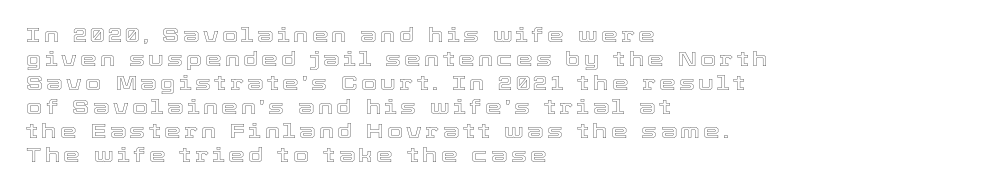
{"italic": "no", "underline": "no", "align": "left", "line_spacing": "tight", "line_spacing_ratio": 1.14, "glyph_px": 21}
